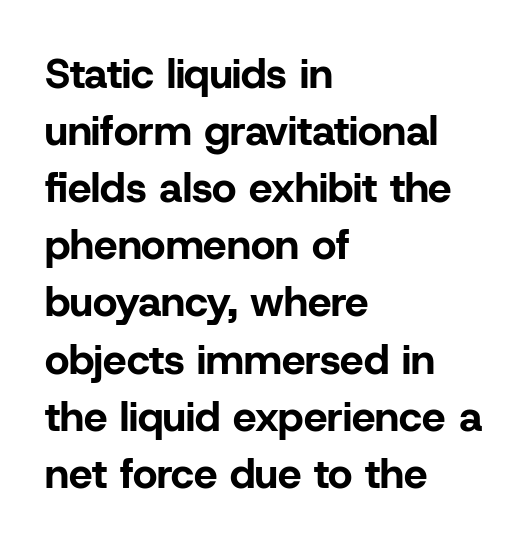
{"serif": "no", "italic": "no", "bold": "yes", "weight": "bold", "width": "normal", "stroke_contrast": "low", "x_height": "medium", "monospaced": "no", "underline": "no", "align": "left", "line_spacing": "normal", "line_spacing_ratio": 1.36, "letter_spacing": "normal", "letter_spacing_em": 0.0, "glyph_px": 42}
